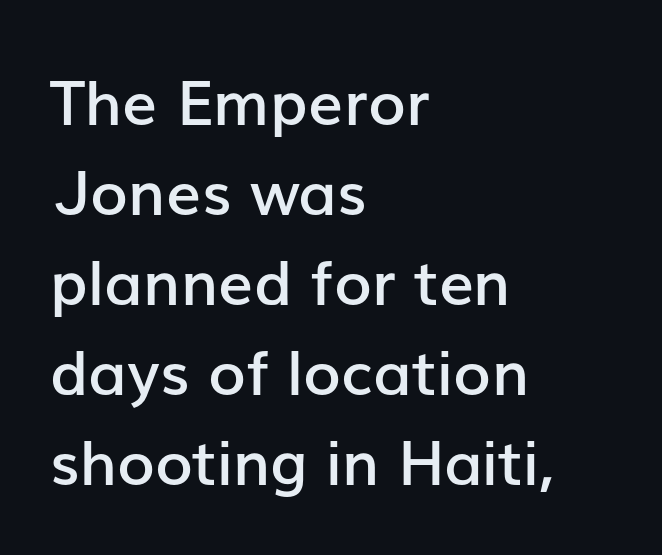
Grotesque or geometric, the face here clearly has no serifs. Summary of vertical rhythm: regular, with standard interline spacing. Nothing unusual about the tracking: characters are spaced as the font intends. You can tell it's not italic because the verticals are truly vertical. A typesetter would call this proportional, since set widths differ per character.
